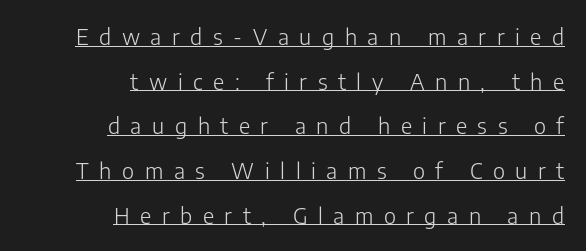
Q: Is the text bold? A: No.
Q: Is the text italic (slanted)? A: No, it is upright.
Q: Is the text underlined? A: Yes.
Q: How is the paragraph aligned? A: Right-aligned.
Q: Is the spacing between letters normal or unusually wide? A: Unusually wide.
Q: Is the spacing between lines tight, normal or loose? A: Loose.
